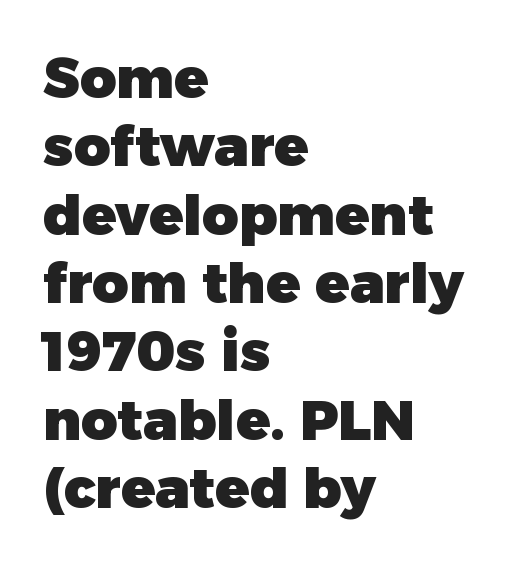
Q: Is the text bold? A: Yes.
Q: Is the text italic (slanted)? A: No, it is upright.
Q: Is the typeface a serif or a sans-serif typeface? A: Sans-serif.
Q: Is the text underlined? A: No.
Q: How is the paragraph aligned? A: Left-aligned.
Q: Is the spacing between letters normal or unusually wide? A: Normal.
Q: Width (condensed, normal, or wide)? A: Normal.
Q: Stroke contrast? A: Low.
Q: x-height? A: Medium.
Q: Monospaced? A: No.
